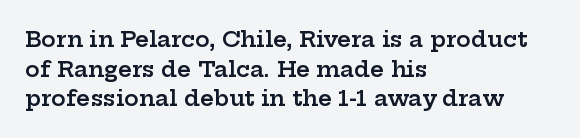
The image shows 22 px text type, upright; set left-aligned, normal line spacing (1.35x), normal letter spacing, not underlined.
